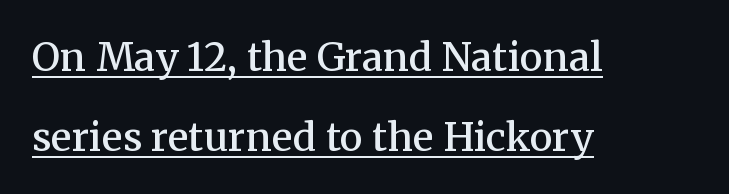
{"serif": "yes", "italic": "no", "bold": "semi", "weight": "semibold", "width": "normal", "stroke_contrast": "medium", "x_height": "medium", "monospaced": "no", "underline": "yes", "align": "left", "line_spacing": "loose", "line_spacing_ratio": 2.04, "letter_spacing": "normal", "letter_spacing_em": 0.0, "glyph_px": 39}
